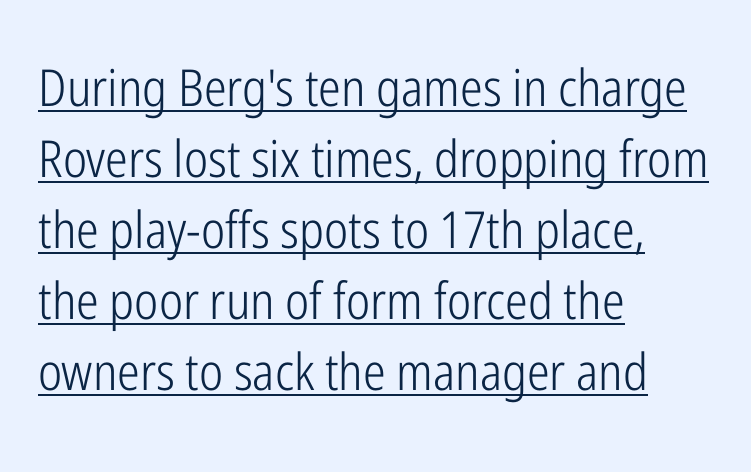
The image shows 51 px light, condensed sans-serif type, upright; set left-aligned, normal line spacing (1.39x), normal letter spacing, underlined; low stroke contrast and a medium x-height.
